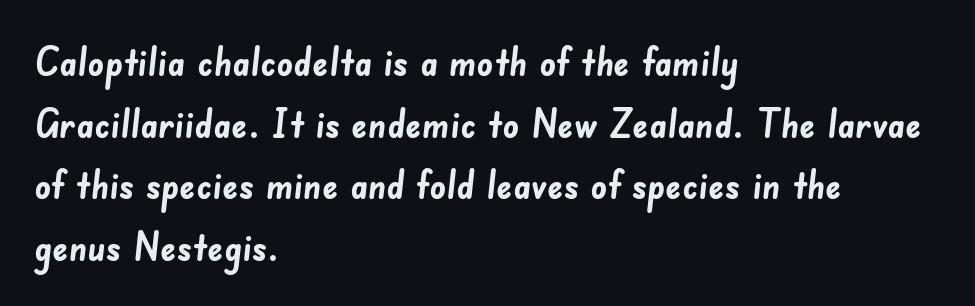
Q: Is the text bold? A: Yes.
Q: Is the typeface a serif or a sans-serif typeface? A: Sans-serif.
Q: Is the text underlined? A: No.
Q: How is the paragraph aligned? A: Left-aligned.
Q: Is the spacing between letters normal or unusually wide? A: Normal.
Q: Is the spacing between lines tight, normal or loose? A: Normal.
Q: Width (condensed, normal, or wide)? A: Normal.
Q: Stroke contrast? A: Low.
Q: x-height? A: Small.
Q: Monospaced? A: No.
